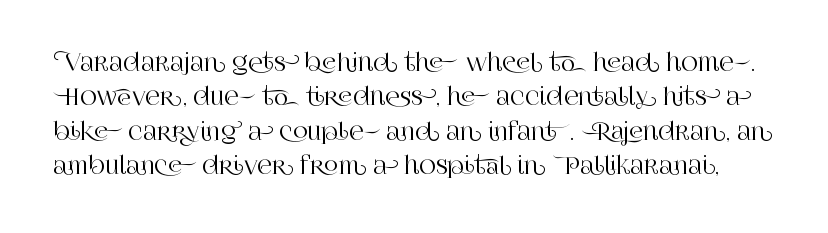
Here the glyphs are tracked normally, forming tight word shapes. Every stem runs plumb, perpendicular to the baseline. The glyphs are unaccompanied by any horizontal stroke below them. Honestly, the row spacing looks completely unremarkable.
